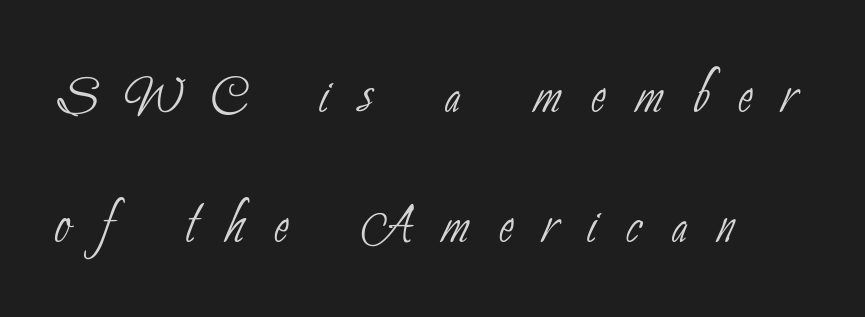
{"serif": "no", "bold": "no", "weight": "thin", "width": "condensed", "stroke_contrast": "low", "x_height": "small", "monospaced": "no", "underline": "no", "align": "left", "line_spacing_ratio": 1.83, "letter_spacing": "wide", "letter_spacing_em": 0.42, "glyph_px": 71}
